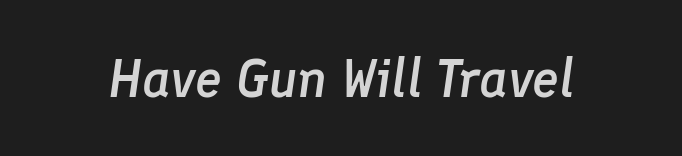
Note the varied advance widths — an 'i' is clearly narrower than an 'm'. These lines keep a tight, regular rhythm from letter to letter. The strip under each line holds only bare page. Emphasis-style slanted type is in use. Weight: semibold (demi).
